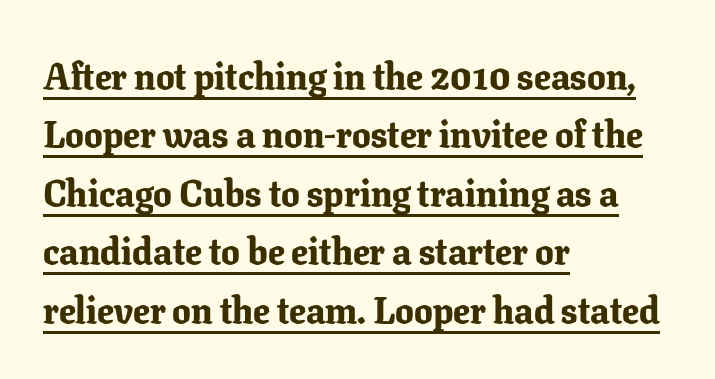
{"serif": "yes", "italic": "no", "bold": "yes", "weight": "bold", "width": "normal", "stroke_contrast": "low", "x_height": "medium", "monospaced": "no", "underline": "yes", "align": "left", "line_spacing": "normal", "line_spacing_ratio": 1.58, "letter_spacing": "normal", "letter_spacing_em": 0.0, "glyph_px": 37}
